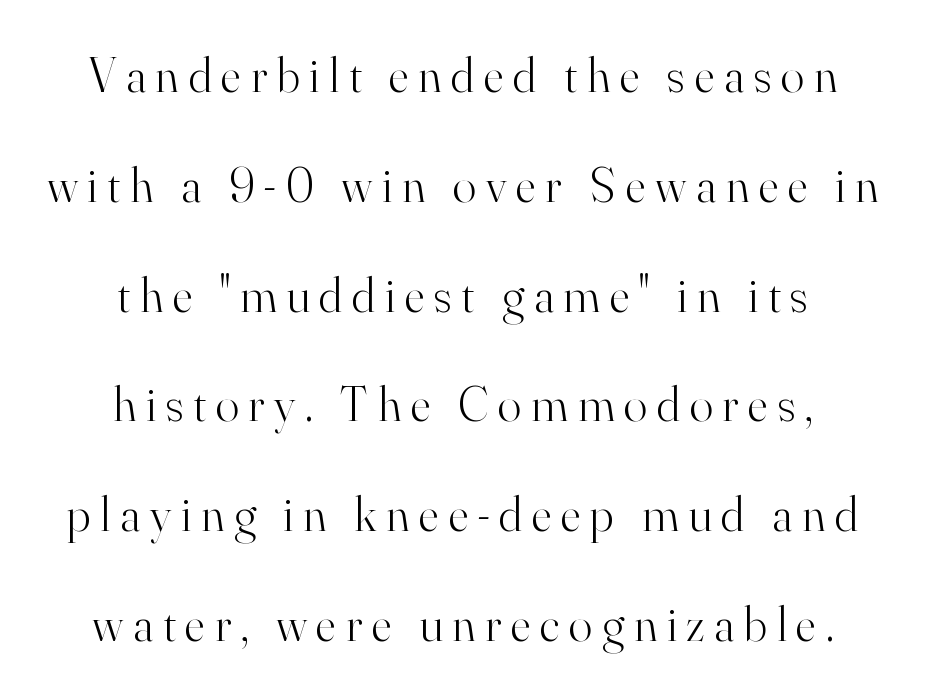
Q: Is the text bold? A: No.
Q: Is the text italic (slanted)? A: No, it is upright.
Q: Is the typeface a serif or a sans-serif typeface? A: Serif.
Q: Is the text underlined? A: No.
Q: How is the paragraph aligned? A: Centered.
Q: Is the spacing between letters normal or unusually wide? A: Unusually wide.
Q: Is the spacing between lines tight, normal or loose? A: Loose.
Q: Width (condensed, normal, or wide)? A: Normal.
Q: Stroke contrast? A: High.
Q: x-height? A: Small.
Q: Monospaced? A: No.
